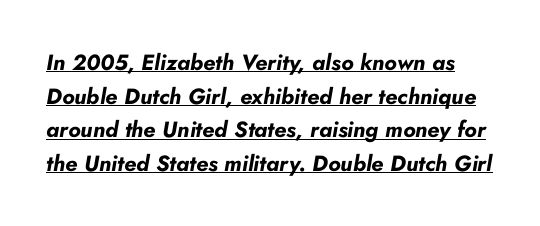
{"italic": "yes", "lean": "right", "slant_degrees": 10, "bold": "yes", "underline": "yes", "line_spacing": "normal", "line_spacing_ratio": 1.53, "letter_spacing": "normal", "letter_spacing_em": 0.0, "glyph_px": 22}
